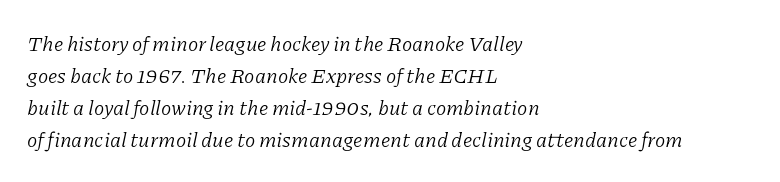
Each word holds together tightly as a unit, with standard inter-letter gaps. The lines sit at an ordinary, default distance from one another. Where is the straight margin? On the left. Stems and bowls with no extra thickness — not bold.
